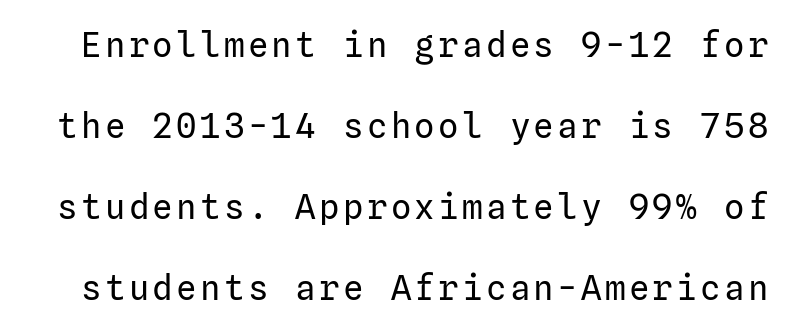
The image shows 34 px regular-weight sans-serif type, upright; set loose line spacing (2.38x), not underlined; low stroke contrast and a medium x-height.
